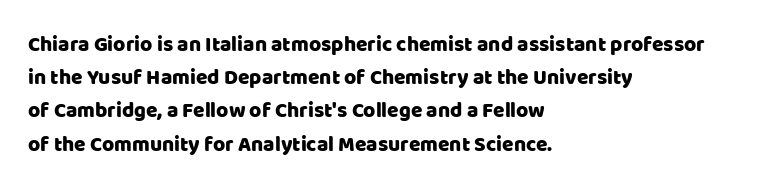
The tracking reads as untouched default to a designer's eye. Anything drawn beneath the words? Only blank space. Leading: standard. The lettering holds an erect, upright posture throughout.
